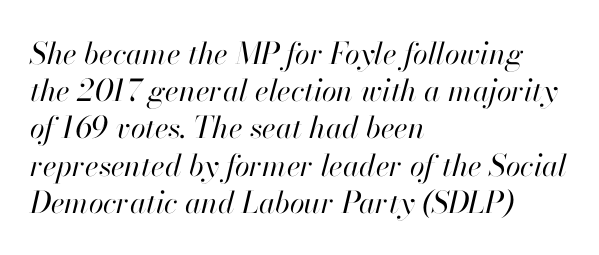
Q: Is the text bold? A: No.
Q: Is the text italic (slanted)? A: Yes, it leans right by about 13 degrees.
Q: Is the text underlined? A: No.
Q: How is the paragraph aligned? A: Left-aligned.
Q: Is the spacing between letters normal or unusually wide? A: Normal.
Q: Width (condensed, normal, or wide)? A: Normal.
Q: Stroke contrast? A: High.
Q: x-height? A: Small.
Q: Monospaced? A: No.
